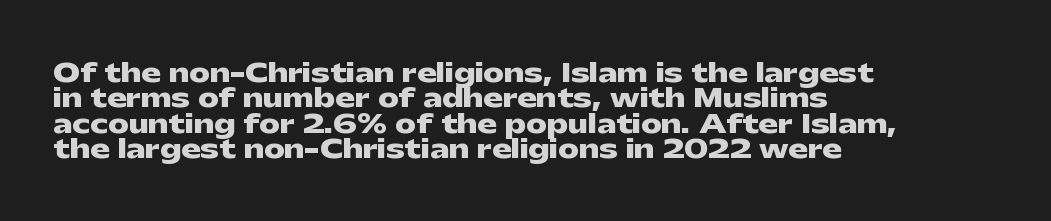
{"italic": "no", "bold": "yes", "underline": "no", "align": "left", "line_spacing": "tight", "line_spacing_ratio": 0.98, "letter_spacing": "normal", "letter_spacing_em": 0.0, "glyph_px": 26}
